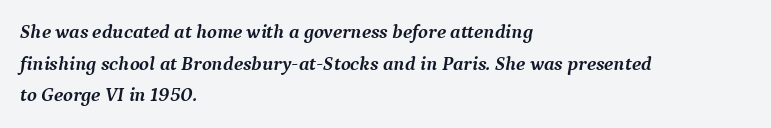
Q: Is the text bold? A: Yes.
Q: Is the text italic (slanted)? A: Yes, it leans right by about 9 degrees.
Q: Is the text underlined? A: No.
Q: How is the paragraph aligned? A: Left-aligned.
Q: Is the spacing between letters normal or unusually wide? A: Normal.
Q: Is the spacing between lines tight, normal or loose? A: Normal.
